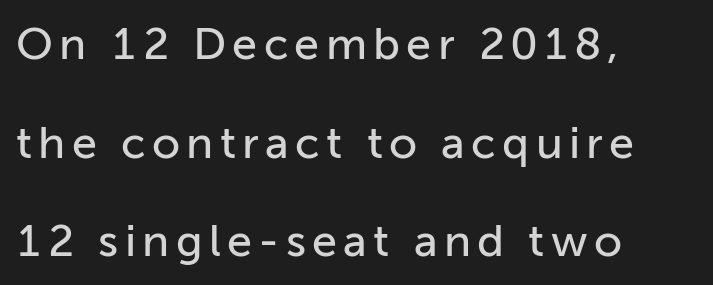
{"serif": "no", "italic": "no", "width": "normal", "stroke_contrast": "low", "x_height": "medium", "monospaced": "no", "underline": "no", "align": "left", "line_spacing": "loose", "line_spacing_ratio": 2.19, "glyph_px": 45}
